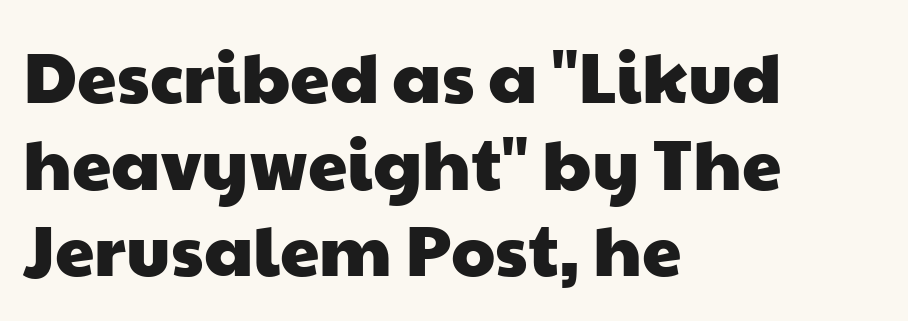
Nobody touched the tracking dial on this one. Each letter keeps its own natural width here, so spacing adapts to shape. These lines are set flush left with a ragged right edge. These lines are composed in type without serifs. The area under the type is left untouched.
